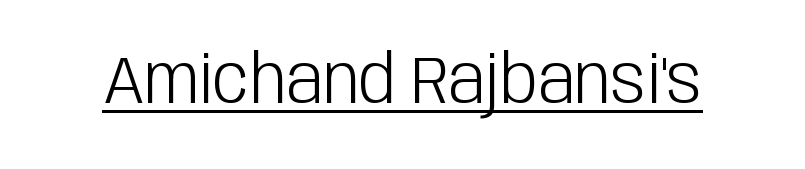
The image shows 67 px light, condensed sans-serif type, upright; set normal letter spacing, underlined; low stroke contrast and a large x-height.
